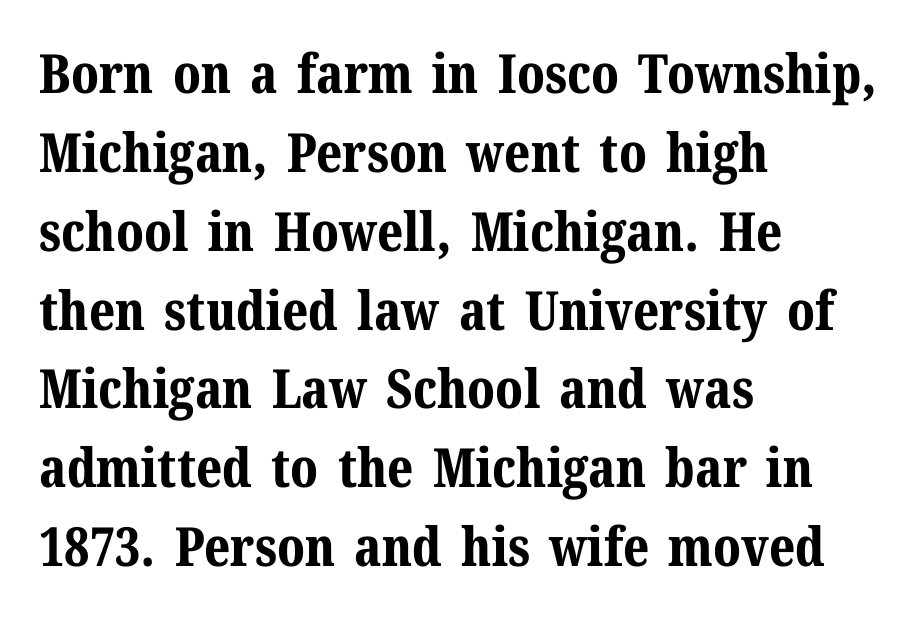
{"serif": "yes", "italic": "no", "bold": "yes", "weight": "bold", "width": "normal", "stroke_contrast": "medium", "x_height": "medium", "monospaced": "no", "underline": "no", "align": "left", "line_spacing": "normal", "line_spacing_ratio": 1.46, "letter_spacing": "normal", "letter_spacing_em": 0.0, "glyph_px": 54}
